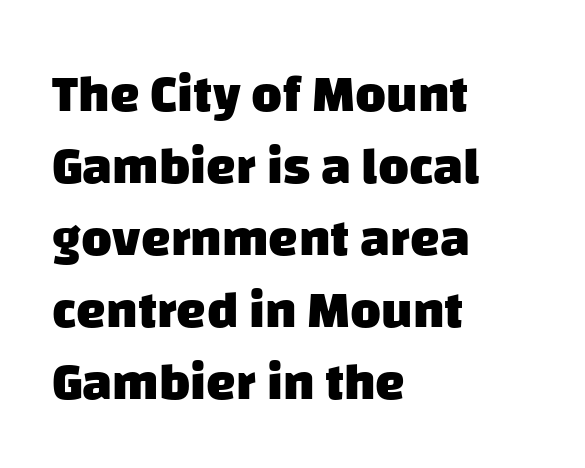
The image shows 53 px heavy sans-serif type; set left-aligned, normal line spacing (1.36x), normal letter spacing, not underlined; low stroke contrast and a large x-height.
